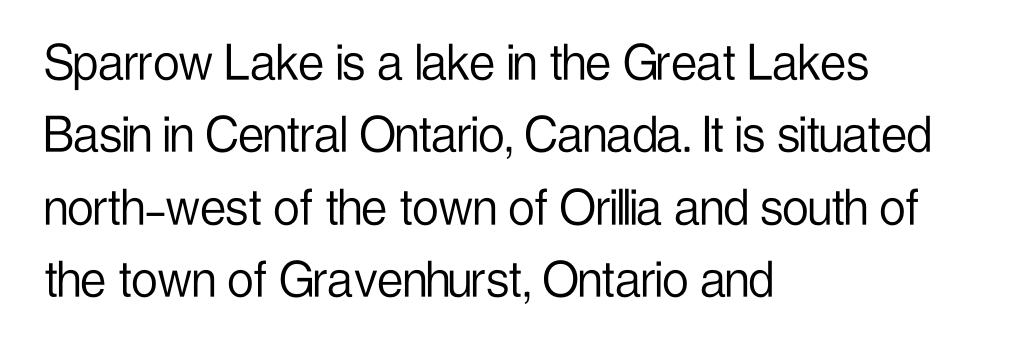
The lettering holds an erect, upright posture throughout. The gap between lines stays unmarked. The rendering uses natural spacing where letterforms have individual widths. Line beginnings align vertically; line endings do not. The designer went with a sans here, leaving each stem footless. Stems and bowls with no extra thickness — not bold.
